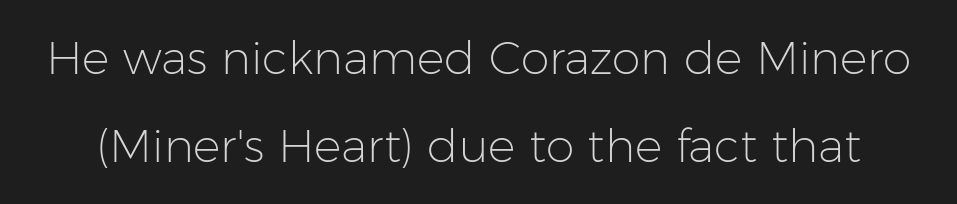
Q: Is the text bold? A: No.
Q: Is the text italic (slanted)? A: No, it is upright.
Q: Is the typeface a serif or a sans-serif typeface? A: Sans-serif.
Q: Is the text underlined? A: No.
Q: Is the spacing between letters normal or unusually wide? A: Normal.
Q: Is the spacing between lines tight, normal or loose? A: Loose.
Q: Width (condensed, normal, or wide)? A: Normal.
Q: Stroke contrast? A: Low.
Q: x-height? A: Medium.
Q: Monospaced? A: No.
